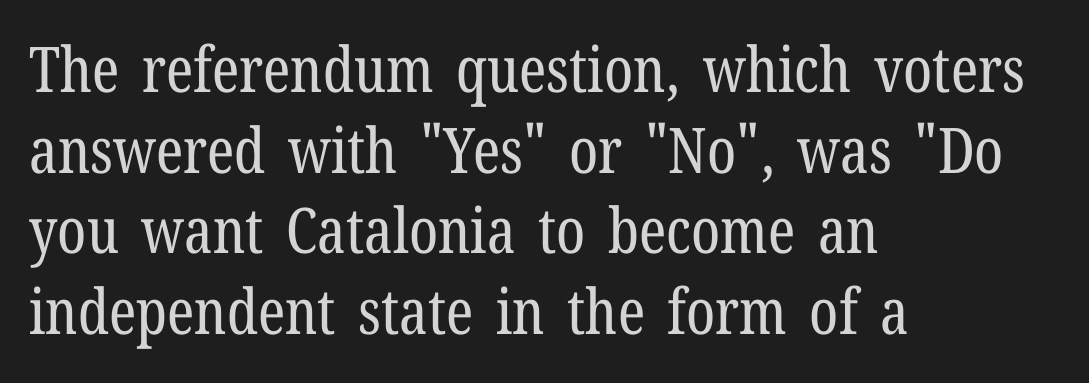
Q: Is the text bold? A: No.
Q: Is the text italic (slanted)? A: No, it is upright.
Q: Is the typeface a serif or a sans-serif typeface? A: Serif.
Q: Is the text underlined? A: No.
Q: How is the paragraph aligned? A: Left-aligned.
Q: Is the spacing between letters normal or unusually wide? A: Normal.
Q: Is the spacing between lines tight, normal or loose? A: Normal.
Q: Width (condensed, normal, or wide)? A: Condensed.
Q: Stroke contrast? A: Low.
Q: x-height? A: Medium.
Q: Monospaced? A: No.
